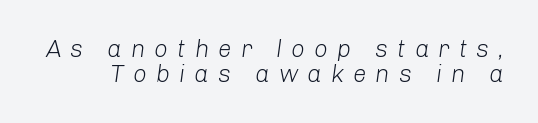
The image shows 24 px text type, italic (leaning right); set tight line spacing (1.05x), unusually wide letter spacing (+0.38 em), not underlined.
